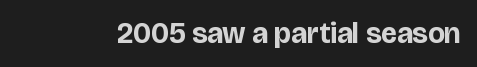
The image shows 29 px bold sans-serif type, upright; set normal letter spacing, not underlined; low stroke contrast and a large x-height.
